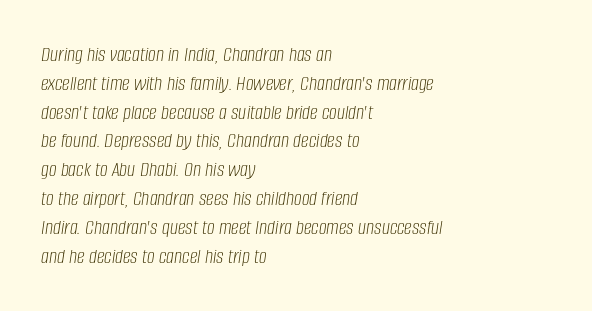
{"italic": "yes", "lean": "right", "slant_degrees": 8, "bold": "no", "underline": "no", "align": "left", "line_spacing": "normal", "line_spacing_ratio": 1.31, "letter_spacing": "normal", "letter_spacing_em": 0.0, "glyph_px": 22}
